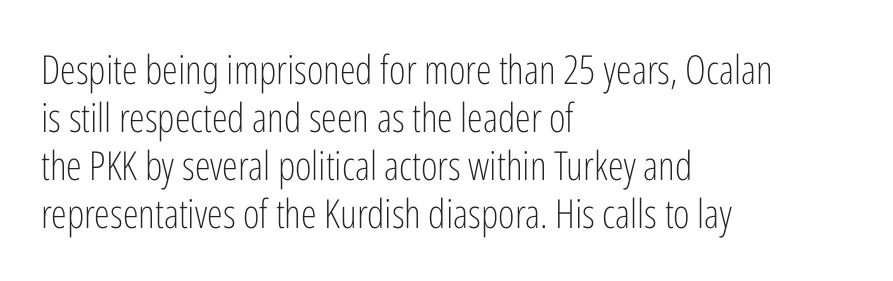
Q: Is the text bold? A: No.
Q: Is the text italic (slanted)? A: No, it is upright.
Q: Is the typeface a serif or a sans-serif typeface? A: Sans-serif.
Q: Is the text underlined? A: No.
Q: How is the paragraph aligned? A: Left-aligned.
Q: Is the spacing between letters normal or unusually wide? A: Normal.
Q: Width (condensed, normal, or wide)? A: Condensed.
Q: Stroke contrast? A: Low.
Q: x-height? A: Medium.
Q: Monospaced? A: No.
